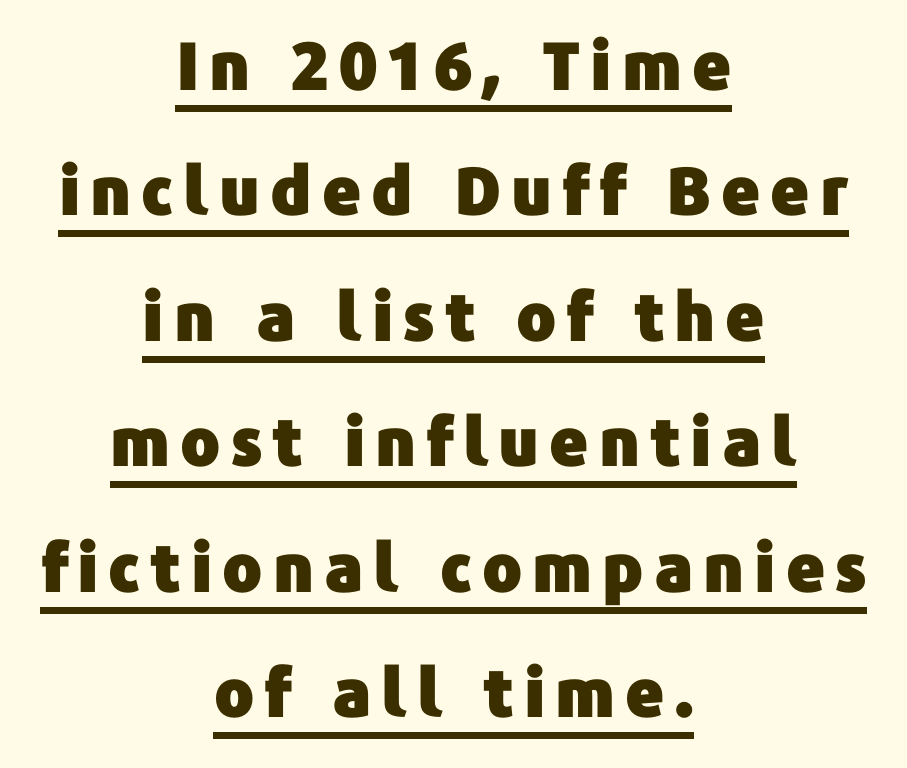
The image shows 66 px sans-serif type, upright; set centered, loose line spacing (1.9x), underlined; low stroke contrast and a medium x-height.
